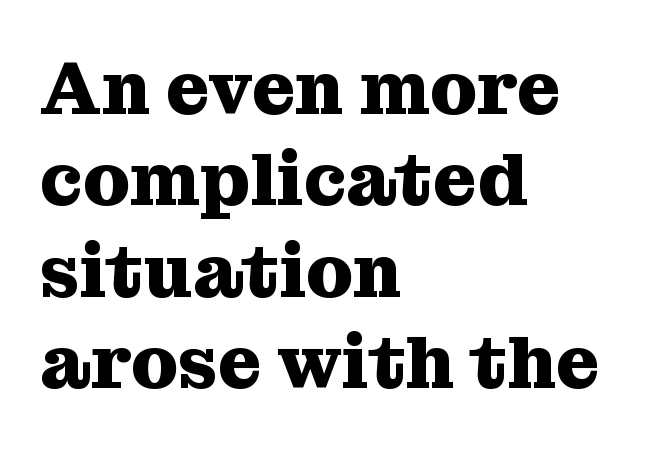
Nope, not italic — everything's standing straight. This rendering features lettering with no underline. The strokes are fattened all the way to bold. Letter spacing: default.
